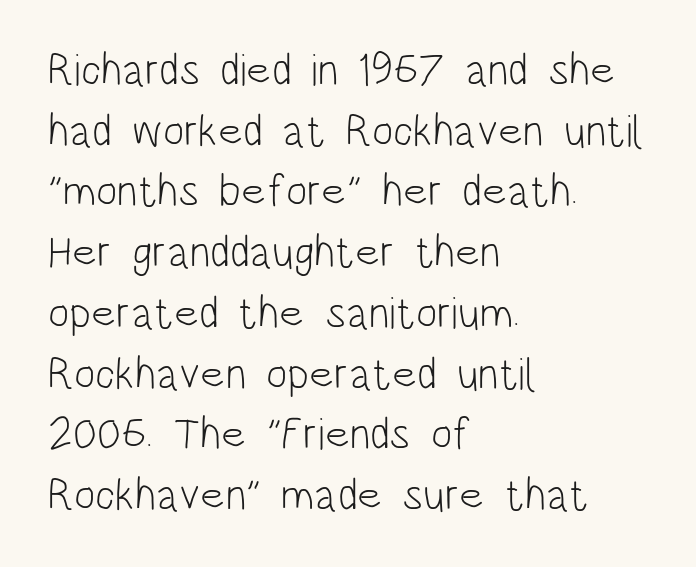
Each letter keeps its own natural width here, so spacing adapts to shape. This sample uses an upright cut, with every glyph sitting square on the baseline. Compared with typical body copy, the letter spacing here is the same. Words float on clear page, feet unadorned.
